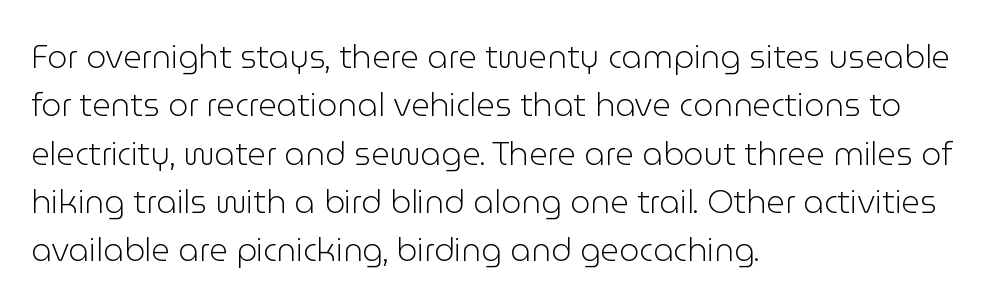
The image shows 32 px light sans-serif type, upright; set left-aligned, normal line spacing (1.51x), normal letter spacing, not underlined; low stroke contrast and a medium x-height.
